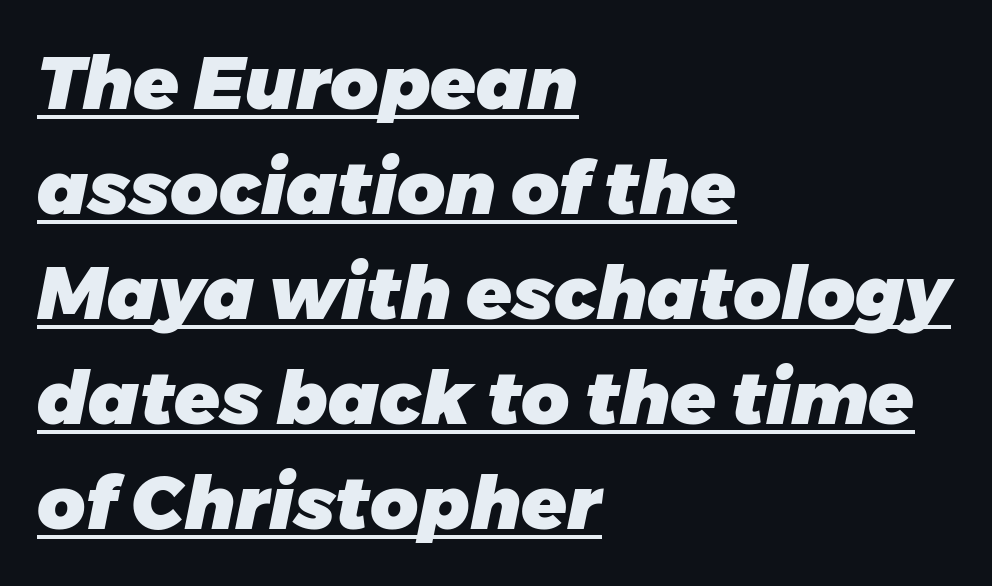
A typesetter would call this zero additional tracking. Is this a fixed-width face? No — the glyphs have proportional, varying widths. Notice how the passage keeps a crisp vertical edge on the left only. The typography opts for an oblique posture over an upright one. Rows of type keep a routine distance in the vertical direction. Look at the stroke-to-counter ratio: heavy, a bold.
